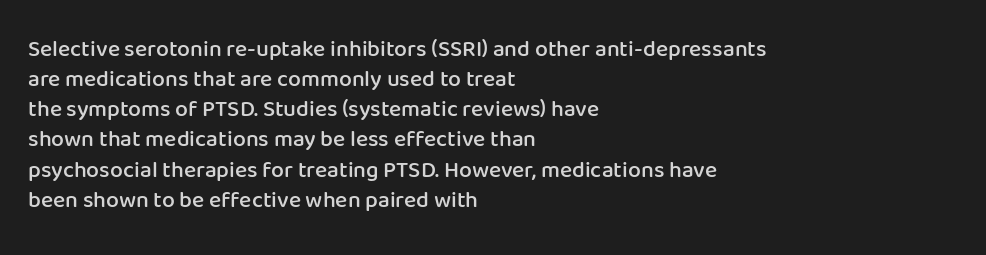
Q: Is the text bold? A: Semi-bold.
Q: Is the text italic (slanted)? A: No, it is upright.
Q: Is the text underlined? A: No.
Q: How is the paragraph aligned? A: Left-aligned.
Q: Is the spacing between letters normal or unusually wide? A: Normal.
Q: Is the spacing between lines tight, normal or loose? A: Normal.
